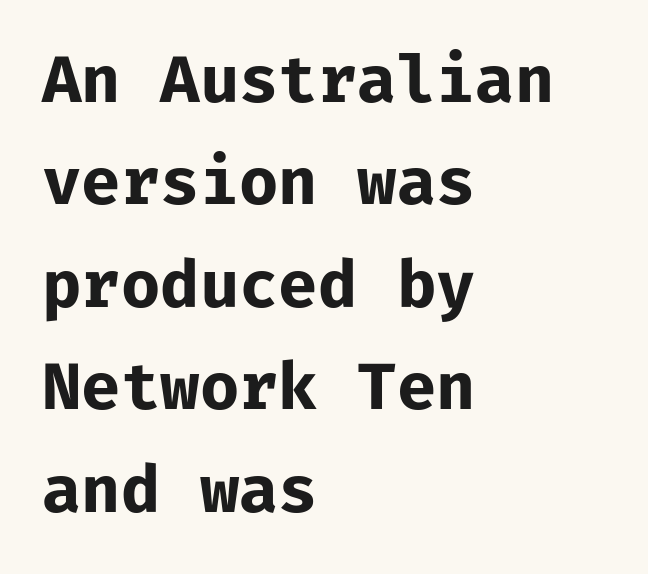
{"serif": "no", "italic": "no", "bold": "yes", "weight": "bold", "width": "normal", "stroke_contrast": "low", "x_height": "medium", "monospaced": "yes", "underline": "no", "align": "left", "line_spacing": "normal", "line_spacing_ratio": 1.6, "letter_spacing": "normal", "letter_spacing_em": 0.0, "glyph_px": 64}
